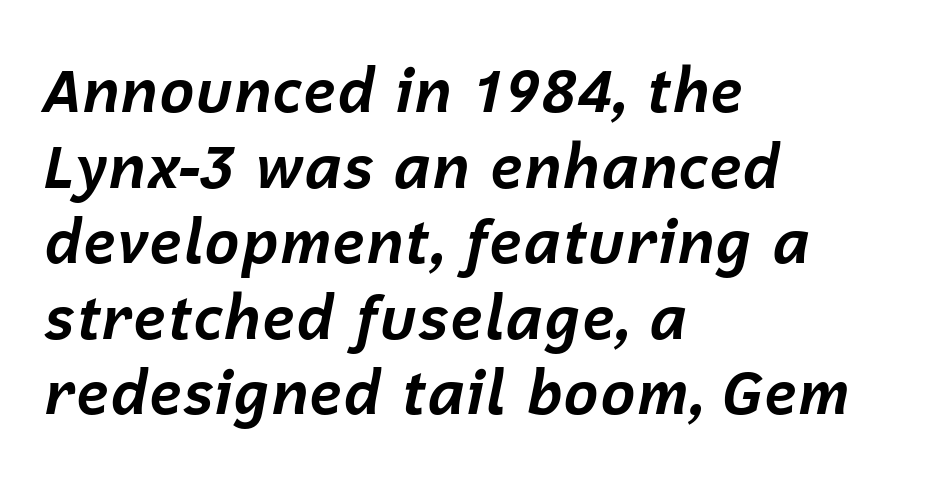
{"italic": "yes", "lean": "right", "slant_degrees": 12, "bold": "yes", "weight": "bold", "width": "normal", "stroke_contrast": "low", "x_height": "medium", "monospaced": "no", "underline": "no", "align": "left", "line_spacing": "normal", "line_spacing_ratio": 1.26, "letter_spacing": "normal", "letter_spacing_em": 0.0, "glyph_px": 60}
